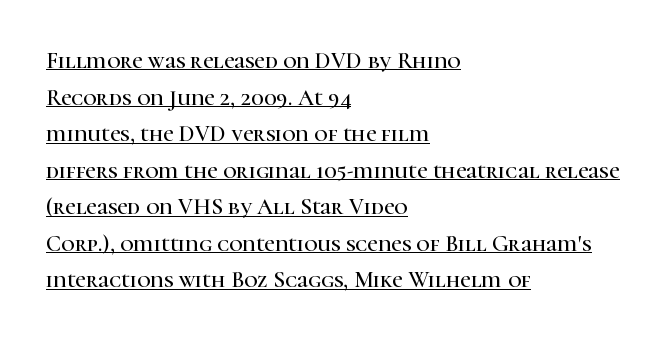
This is the regular roman posture of the typeface. The gaps between neighbouring characters are ordinary and unremarkable. Reading down the block, your eye returns to a fixed left position each line. These lines sit exactly where default settings would place them.
